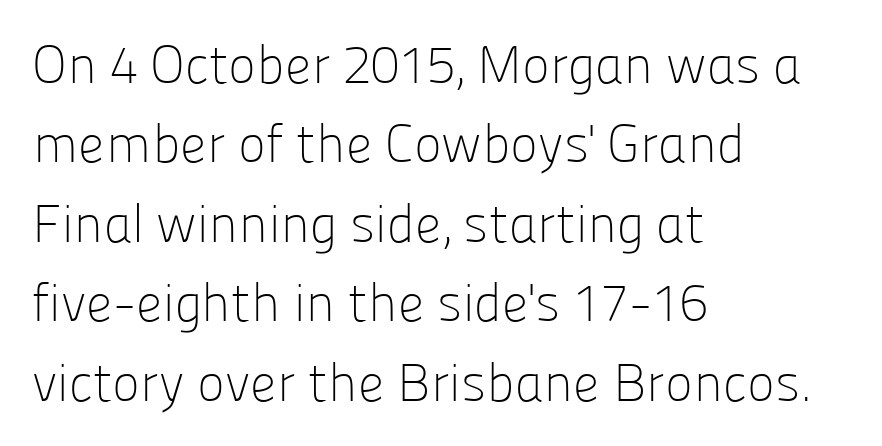
The image shows 53 px light sans-serif type, upright; set left-aligned, normal line spacing (1.5x), normal letter spacing, not underlined; low stroke contrast and a medium x-height.
